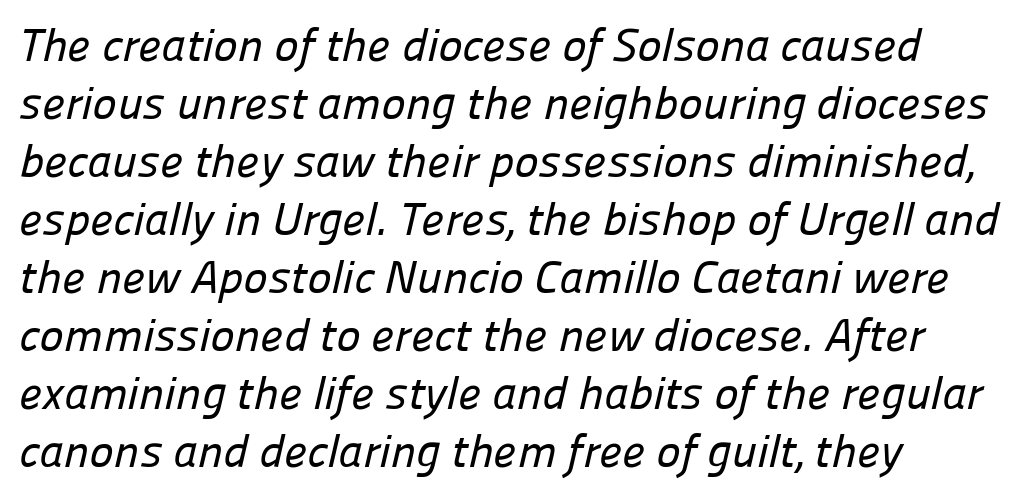
{"serif": "no", "width": "normal", "stroke_contrast": "low", "x_height": "medium", "monospaced": "no", "underline": "no", "line_spacing": "normal", "line_spacing_ratio": 1.26, "letter_spacing": "normal", "letter_spacing_em": 0.0, "glyph_px": 46}
